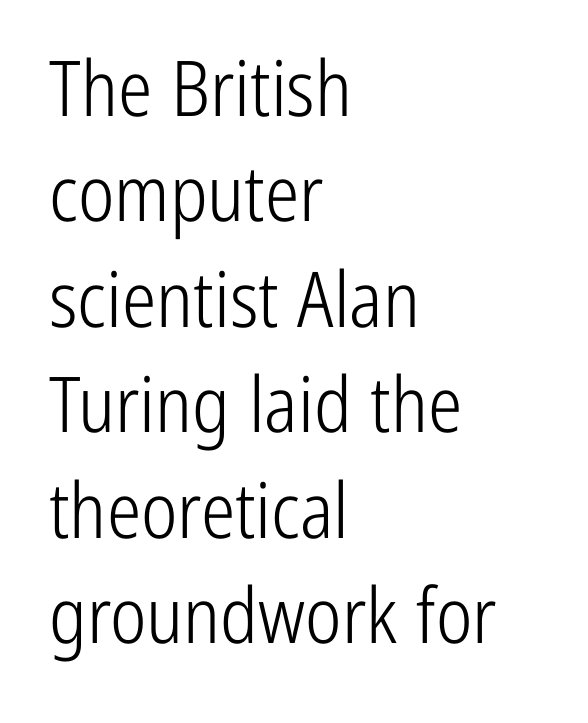
Check the space under the baseline: it is left empty. Layout note: lines flush left. Do the letters lean? They stand straight. Is this a fixed-width face? No — the glyphs have proportional, varying widths.
